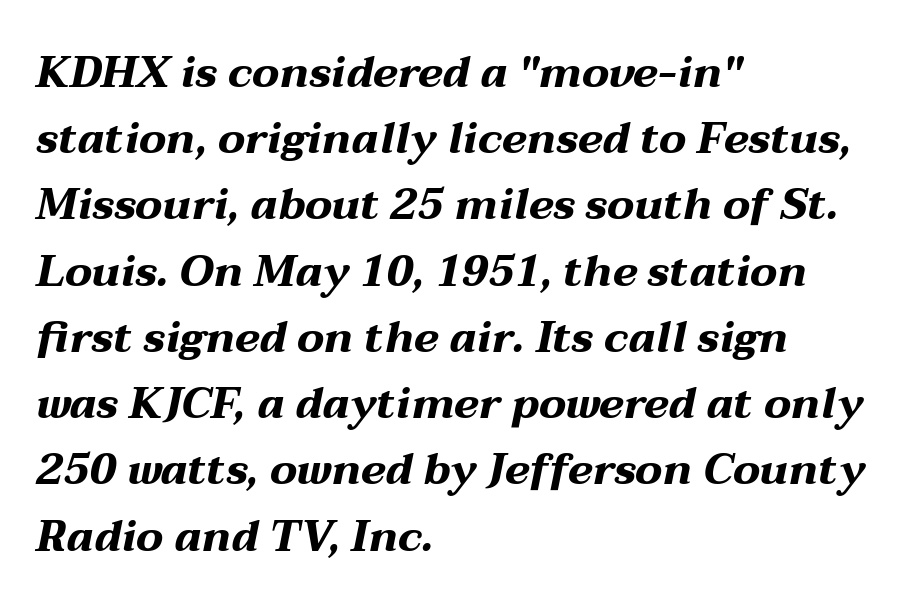
These words are printed bold, with thick strokes throughout. No word sits above an underline. Compared with ordinary roman type, these characters are visibly tilted. Short and long lines alike share a common starting point at left. Does extra space separate the letters? No, they use regular spacing. Each letter keeps its own natural width here, so spacing adapts to shape.
